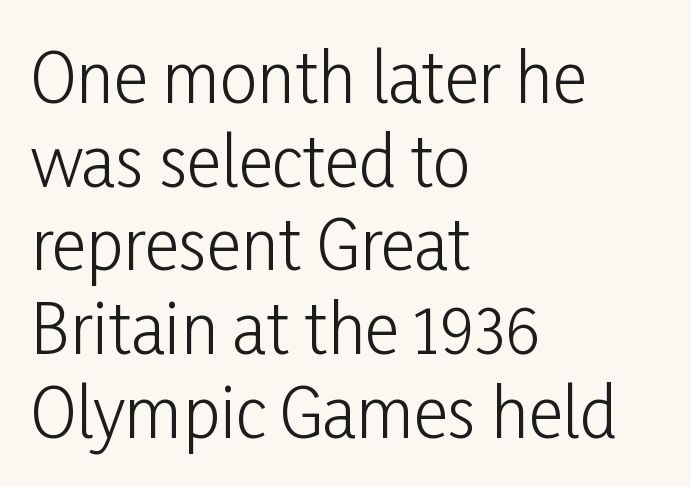
{"serif": "no", "italic": "no", "bold": "no", "weight": "light", "width": "condensed", "stroke_contrast": "low", "x_height": "medium", "monospaced": "no", "underline": "no", "align": "left", "line_spacing": "normal", "line_spacing_ratio": 1.25, "letter_spacing": "normal", "letter_spacing_em": 0.0, "glyph_px": 67}
